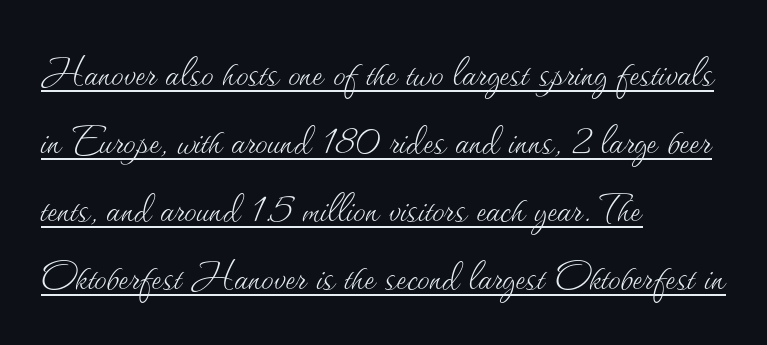
Q: Is the text bold? A: No.
Q: Is the text italic (slanted)? A: Yes.
Q: Is the text underlined? A: Yes.
Q: How is the paragraph aligned? A: Left-aligned.
Q: Is the spacing between letters normal or unusually wide? A: Normal.
Q: Is the spacing between lines tight, normal or loose? A: Normal.
Q: Width (condensed, normal, or wide)? A: Normal.
Q: Stroke contrast? A: Medium.
Q: x-height? A: Small.
Q: Monospaced? A: No.
